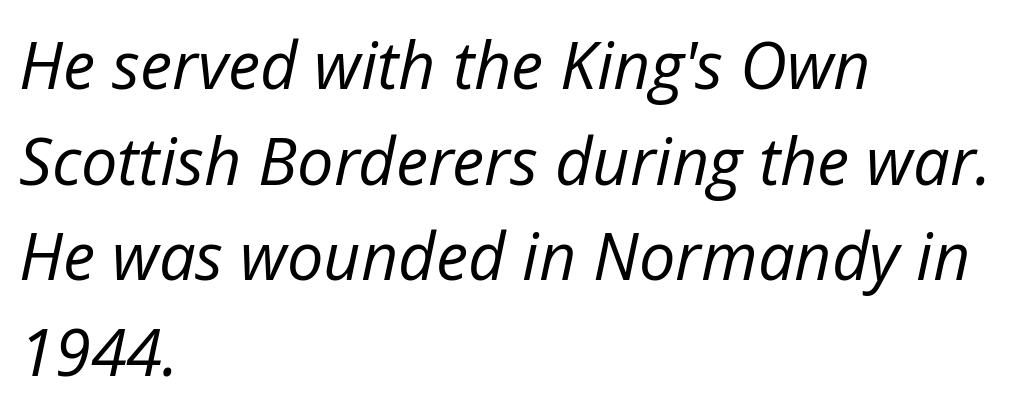
Q: Is the text bold? A: No.
Q: Is the text italic (slanted)? A: Yes, it leans right by about 12 degrees.
Q: Is the text underlined? A: No.
Q: How is the paragraph aligned? A: Left-aligned.
Q: Is the spacing between letters normal or unusually wide? A: Normal.
Q: Is the spacing between lines tight, normal or loose? A: Normal.
Q: Width (condensed, normal, or wide)? A: Normal.
Q: Stroke contrast? A: Low.
Q: x-height? A: Medium.
Q: Monospaced? A: No.
